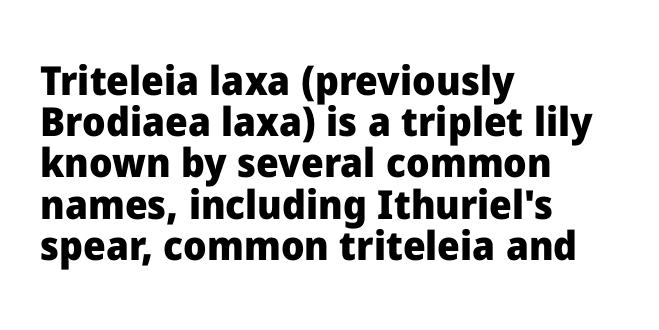
The image shows 40 px heavy sans-serif type, upright; set left-aligned, tight line spacing (1.03x), normal letter spacing, not underlined; low stroke contrast and a medium x-height.
